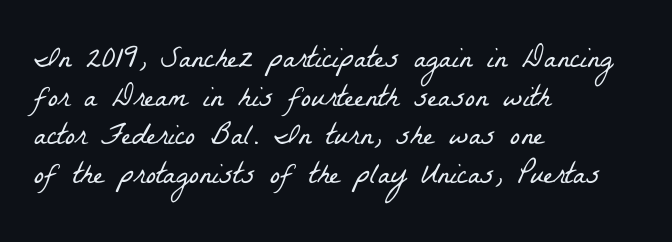
{"serif": "yes", "bold": "no", "weight": "light", "width": "condensed", "stroke_contrast": "low", "x_height": "medium", "monospaced": "no", "underline": "no", "align": "left", "line_spacing": "normal", "line_spacing_ratio": 1.29, "letter_spacing": "normal", "letter_spacing_em": 0.0, "glyph_px": 30}
